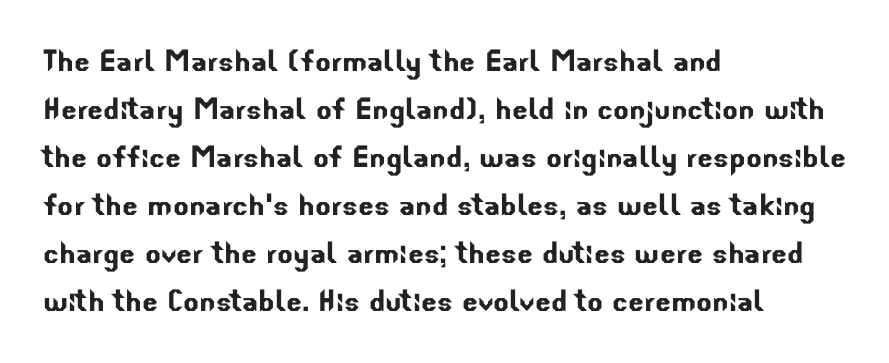
The image shows 37 px sans-serif type; set left-aligned, normal line spacing (1.3x), normal letter spacing, not underlined; low stroke contrast and a small x-height.
